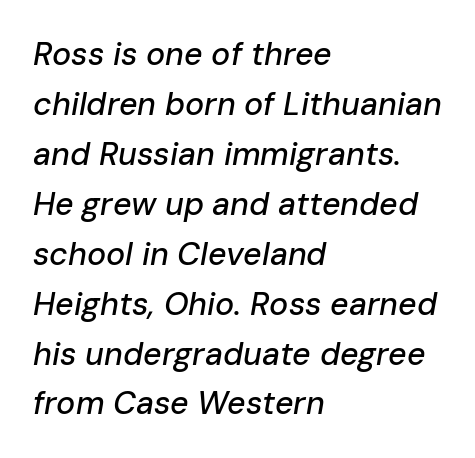
Compared with ordinary roman type, these characters are visibly tilted. The tracking reads as untouched default to a designer's eye. The leading is moderate, giving the passage an even texture. Descender tails drop into unmarked territory. Character widths vary here, with narrow letters taking less room than wide ones. The ragged edge is on the right, which tells us the setting is flush left.
